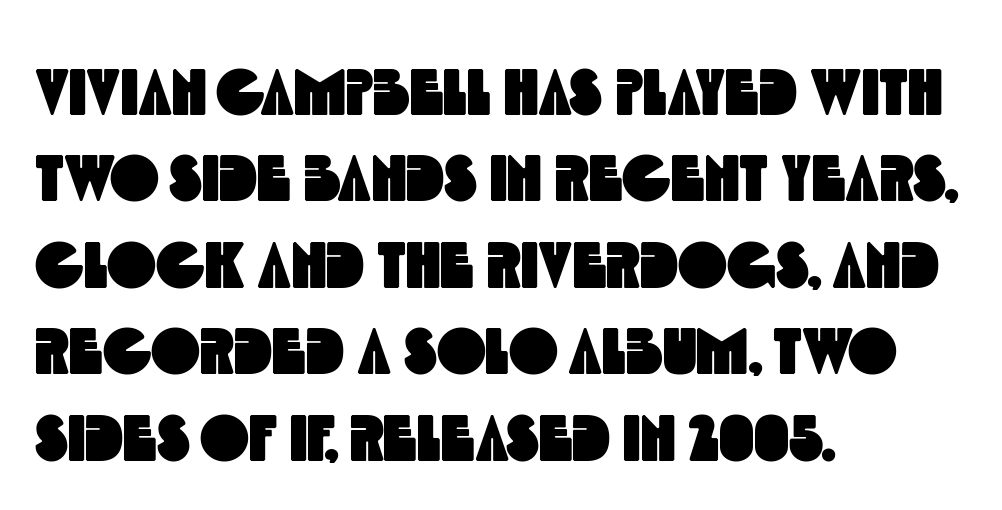
The image shows 66 px condensed sans-serif type; set left-aligned, normal line spacing (1.31x), normal letter spacing, not underlined; a large x-height.
